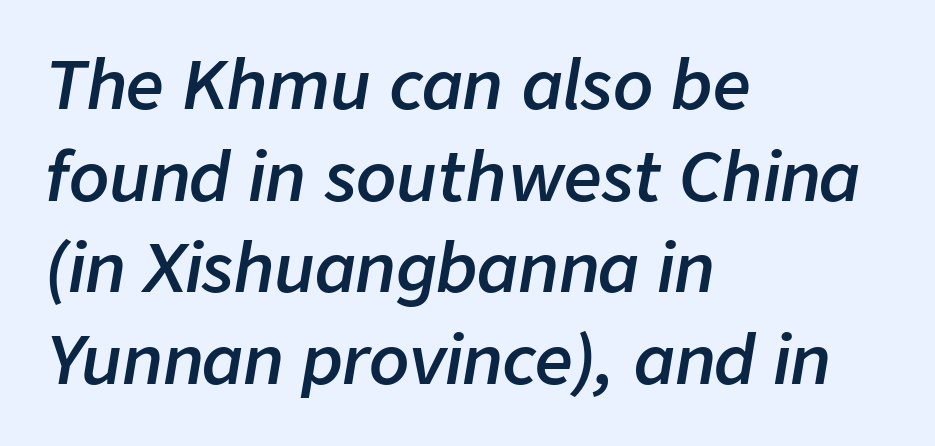
{"italic": "yes", "lean": "right", "slant_degrees": 9, "bold": "semi", "weight": "semibold", "width": "normal", "stroke_contrast": "low", "x_height": "medium", "monospaced": "no", "underline": "no", "align": "left", "line_spacing": "normal", "line_spacing_ratio": 1.39, "letter_spacing": "normal", "letter_spacing_em": 0.0, "glyph_px": 66}
